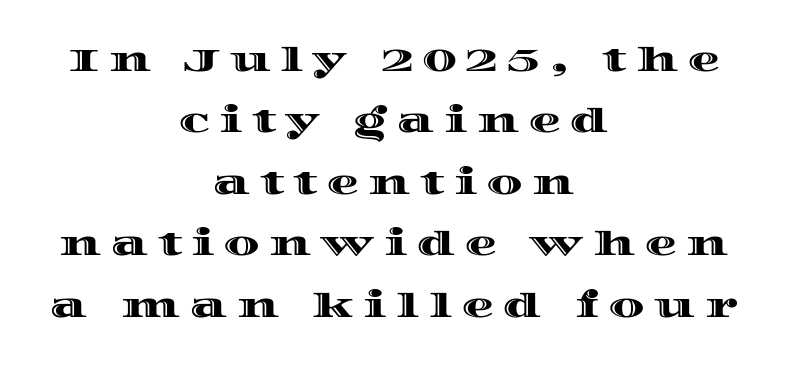
{"italic": "no", "width": "wide", "x_height": "large", "monospaced": "no", "underline": "no", "align": "center", "line_spacing": "loose", "line_spacing_ratio": 1.92, "letter_spacing": "wide", "letter_spacing_em": 0.3, "glyph_px": 32}
